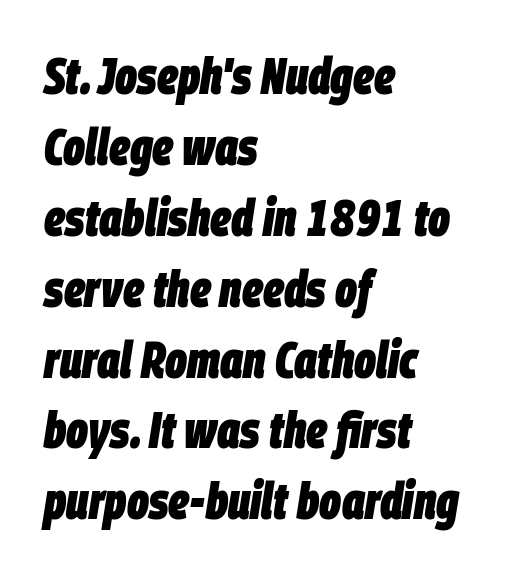
The image shows 51 px heavy, condensed type, italic (leaning right); set left-aligned, normal line spacing (1.39x), normal letter spacing, not underlined; low stroke contrast and a large x-height.
